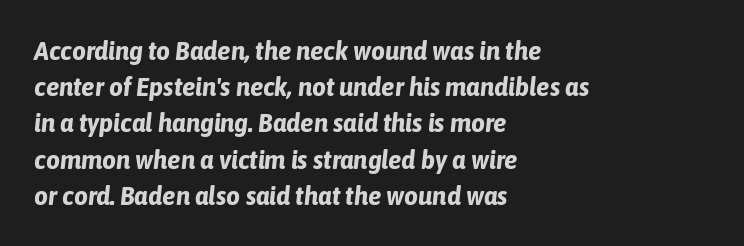
Reading down the column, the eye jumps a familiar distance to each next line. Just letters on the line, the space beneath them empty. Heft: maximum for text — a bold. The letterforms sit shoulder to shoulder at normal distance.
